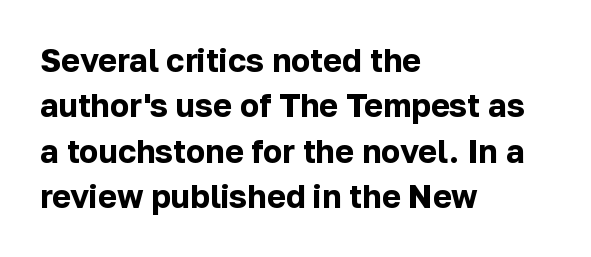
The image shows 32 px bold sans-serif type, upright; set left-aligned, normal line spacing (1.42x), normal letter spacing, not underlined; low stroke contrast and a medium x-height.
